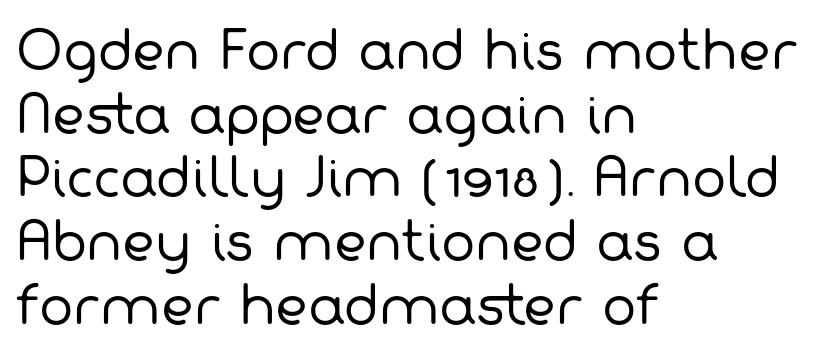
Q: Is the text bold? A: No.
Q: Is the typeface a serif or a sans-serif typeface? A: Sans-serif.
Q: Is the text underlined? A: No.
Q: How is the paragraph aligned? A: Left-aligned.
Q: Is the spacing between letters normal or unusually wide? A: Normal.
Q: Is the spacing between lines tight, normal or loose? A: Normal.
Q: Width (condensed, normal, or wide)? A: Normal.
Q: Stroke contrast? A: Low.
Q: x-height? A: Medium.
Q: Monospaced? A: No.
